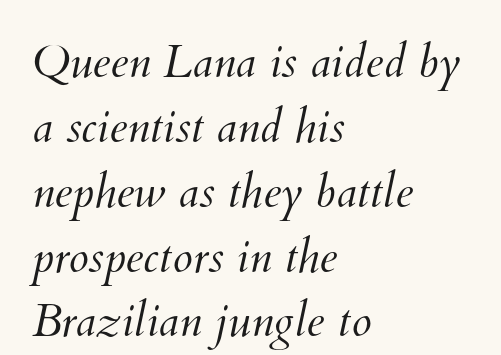
The passage is arranged the way most books set body copy — flush left. Notice how descenders clear the ascenders below comfortably — that's standard leading. Stroke mass is kept to a normal reading level or below. You could not count columns in this text — the font is proportionally spaced.
